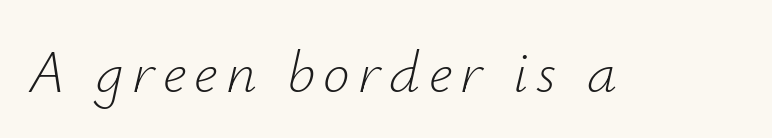
Clear beneath every line of the passage. The strokes carry an ordinary text weight at most. The face used here is proportionally spaced, like ordinary book or web type. If you drew a line through each stem, it would be angled.
